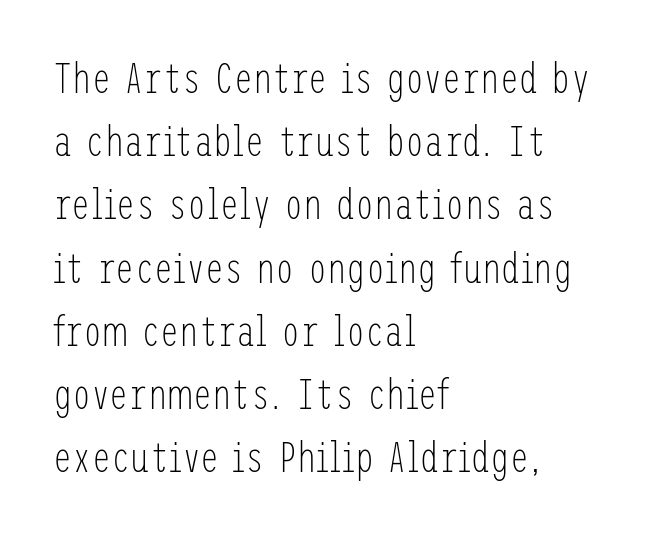
{"serif": "no", "italic": "no", "bold": "no", "weight": "light", "width": "condensed", "stroke_contrast": "low", "x_height": "medium", "underline": "no", "align": "left", "line_spacing": "normal", "line_spacing_ratio": 1.47, "letter_spacing": "normal", "letter_spacing_em": 0.0, "glyph_px": 43}
